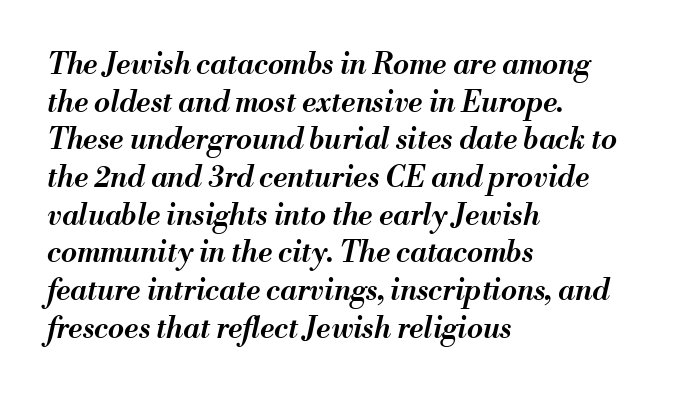
Q: Is the text bold? A: Semi-bold.
Q: Is the text italic (slanted)? A: Yes, it leans right by about 13 degrees.
Q: Is the text underlined? A: No.
Q: How is the paragraph aligned? A: Left-aligned.
Q: Is the spacing between letters normal or unusually wide? A: Normal.
Q: Is the spacing between lines tight, normal or loose? A: Normal.
Q: Width (condensed, normal, or wide)? A: Normal.
Q: Stroke contrast? A: Medium.
Q: x-height? A: Small.
Q: Monospaced? A: No.
